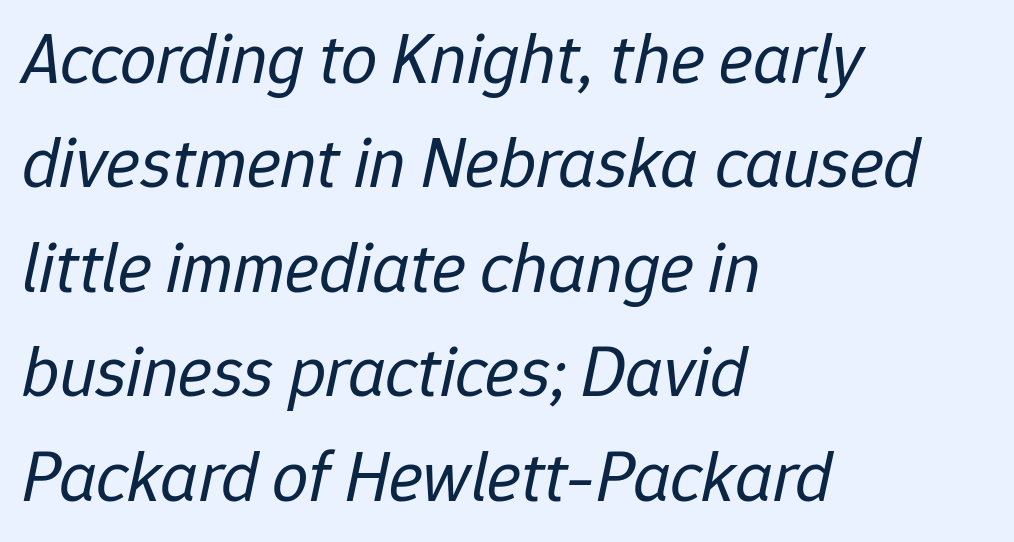
Q: Is the text bold? A: No.
Q: Is the text italic (slanted)? A: Yes, it leans right by about 12 degrees.
Q: Is the text underlined? A: No.
Q: How is the paragraph aligned? A: Left-aligned.
Q: Is the spacing between letters normal or unusually wide? A: Normal.
Q: Is the spacing between lines tight, normal or loose? A: Normal.
Q: Width (condensed, normal, or wide)? A: Normal.
Q: Stroke contrast? A: Low.
Q: x-height? A: Medium.
Q: Monospaced? A: No.
